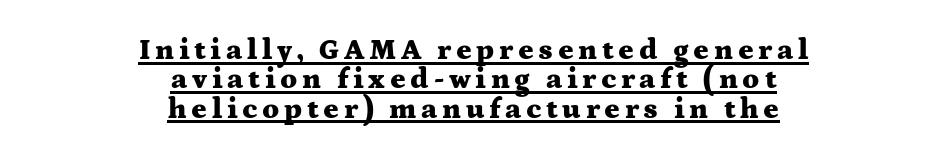
You'd pick this weight for a headline — it's a proper bold. A centered setting, common on invitations and titles, is used for this passage. Students, observe the line beneath the letters — that is underlining. Are there feet on the stems? There are — it's a serif. Ordinary non-slanted type is in use. This sample trades vertical openness for compactness between lines.
